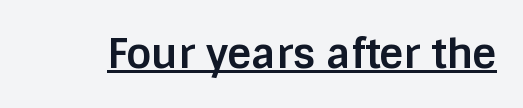
{"serif": "no", "italic": "no", "bold": "yes", "weight": "bold", "width": "normal", "stroke_contrast": "low", "x_height": "large", "monospaced": "no", "underline": "yes", "letter_spacing": "normal", "letter_spacing_em": 0.0, "glyph_px": 41}
